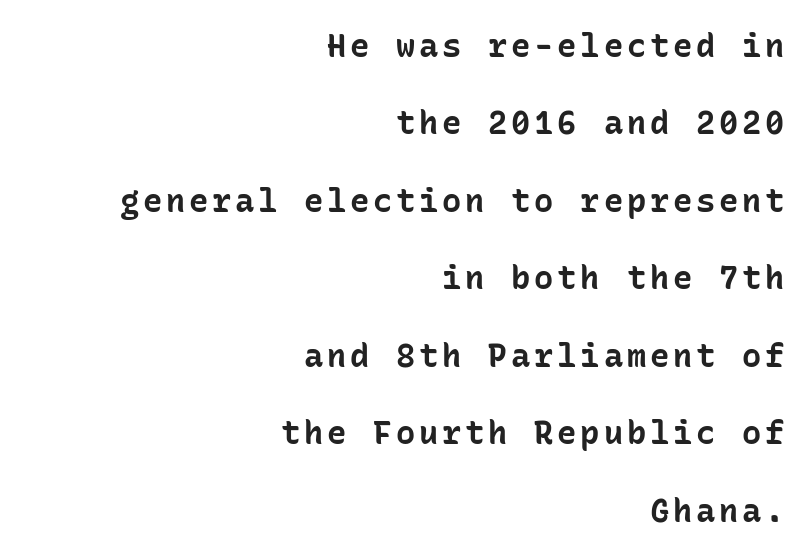
{"serif": "no", "italic": "no", "bold": "yes", "weight": "bold", "width": "normal", "stroke_contrast": "low", "x_height": "medium", "monospaced": "yes", "underline": "no", "align": "right", "line_spacing": "loose", "line_spacing_ratio": 2.42, "glyph_px": 32}
